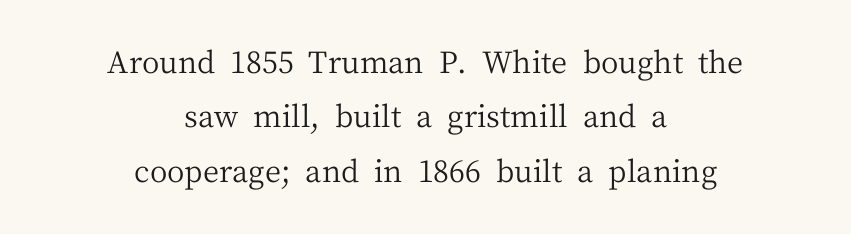
The image shows 30 px regular-weight serif type, upright; set centered, line spacing 1.81x, normal letter spacing, not underlined; medium stroke contrast and a medium x-height.
